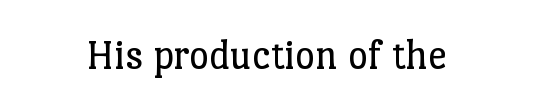
{"serif": "yes", "italic": "no", "bold": "no", "weight": "regular", "width": "normal", "stroke_contrast": "low", "x_height": "medium", "monospaced": "no", "underline": "no", "letter_spacing": "normal", "letter_spacing_em": 0.0, "glyph_px": 43}
